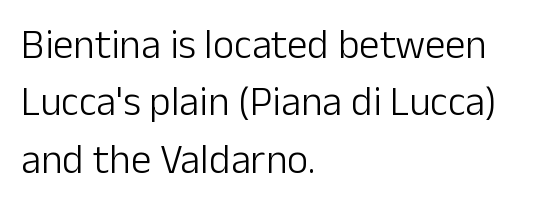
Q: Is the text bold? A: No.
Q: Is the text italic (slanted)? A: No, it is upright.
Q: Is the typeface a serif or a sans-serif typeface? A: Sans-serif.
Q: Is the text underlined? A: No.
Q: How is the paragraph aligned? A: Left-aligned.
Q: Is the spacing between letters normal or unusually wide? A: Normal.
Q: Is the spacing between lines tight, normal or loose? A: Normal.
Q: Width (condensed, normal, or wide)? A: Normal.
Q: Stroke contrast? A: Low.
Q: x-height? A: Medium.
Q: Monospaced? A: No.
